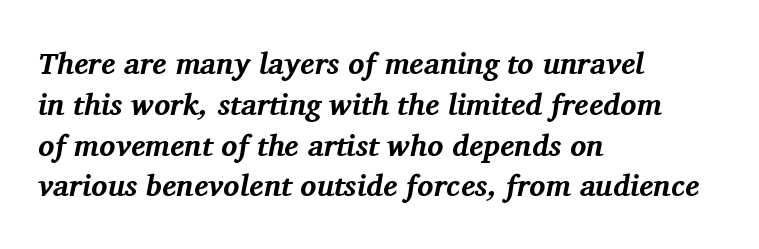
Q: Is the text bold? A: Yes.
Q: Is the text italic (slanted)? A: Yes, it leans right by about 11 degrees.
Q: Is the typeface a serif or a sans-serif typeface? A: Serif.
Q: Is the text underlined? A: No.
Q: How is the paragraph aligned? A: Left-aligned.
Q: Is the spacing between letters normal or unusually wide? A: Normal.
Q: Is the spacing between lines tight, normal or loose? A: Normal.
Q: Width (condensed, normal, or wide)? A: Normal.
Q: Stroke contrast? A: Medium.
Q: x-height? A: Medium.
Q: Monospaced? A: No.
